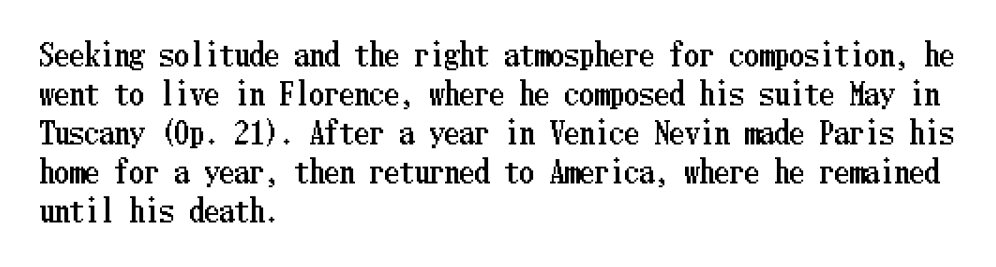
The image shows 30 px condensed type, upright; set left-aligned, normal line spacing (1.3x), normal letter spacing, not underlined; low stroke contrast and a medium x-height.
